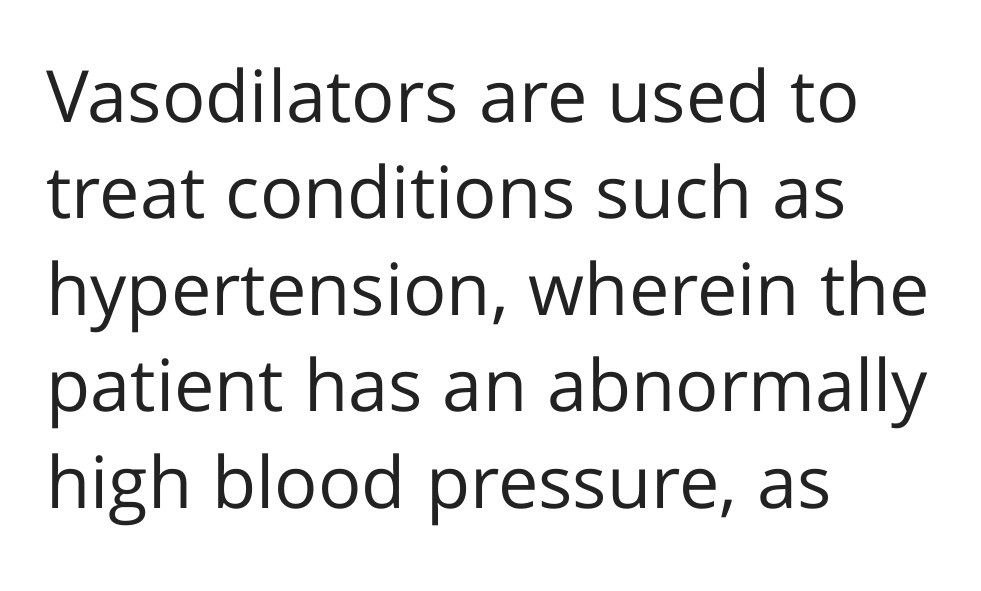
The leading is moderate, giving the passage an even texture. Here the glyphs are tracked normally, forming tight word shapes. A typesetter would mark this as roman, not italic. The strip under each line holds only bare page. This sample has the flowing, uneven cadence of proportional lettering. Each stroke keeps to a modest, everyday thickness or less.
